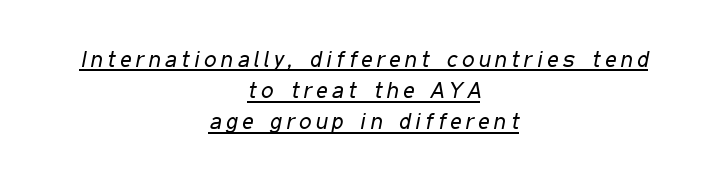
Q: Is the text bold? A: No.
Q: Is the text italic (slanted)? A: Yes, it leans right by about 11 degrees.
Q: Is the text underlined? A: Yes.
Q: How is the paragraph aligned? A: Centered.
Q: Is the spacing between letters normal or unusually wide? A: Unusually wide.
Q: Is the spacing between lines tight, normal or loose? A: Normal.
